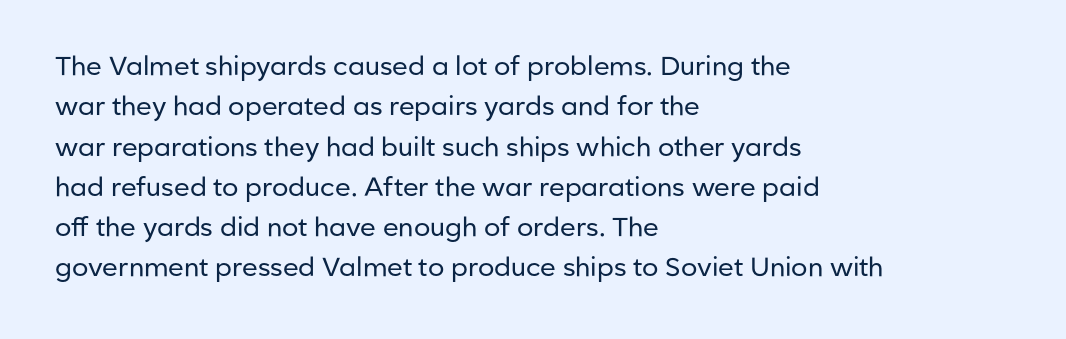
Check the space under the baseline: it is left empty. The type sits square on the baseline with zero lean. Line spacing here is normal. Casual observation: everything's shoved over to the left. Honestly, the letter spacing is just normal — you wouldn't notice it.
